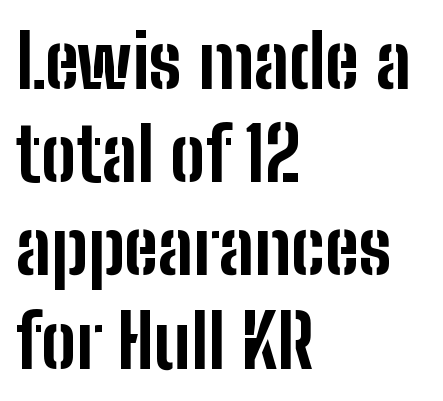
The image shows 74 px bold, condensed sans-serif type, upright; set left-aligned, normal line spacing (1.26x), normal letter spacing, not underlined; low stroke contrast and a medium x-height.
